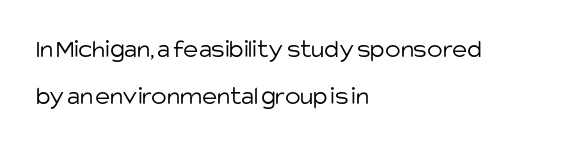
Q: Is the text bold? A: No.
Q: Is the text italic (slanted)? A: No, it is upright.
Q: Is the text underlined? A: No.
Q: How is the paragraph aligned? A: Left-aligned.
Q: Is the spacing between letters normal or unusually wide? A: Normal.
